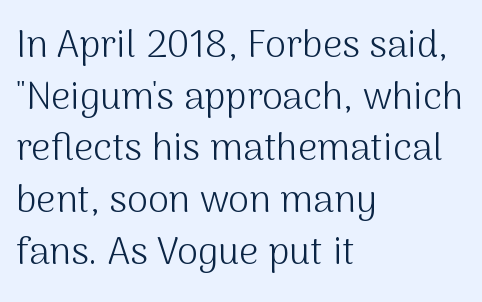
Q: Is the text bold? A: No.
Q: Is the text italic (slanted)? A: No, it is upright.
Q: Is the typeface a serif or a sans-serif typeface? A: Sans-serif.
Q: Is the text underlined? A: No.
Q: How is the paragraph aligned? A: Left-aligned.
Q: Is the spacing between letters normal or unusually wide? A: Normal.
Q: Is the spacing between lines tight, normal or loose? A: Normal.
Q: Width (condensed, normal, or wide)? A: Normal.
Q: Stroke contrast? A: Medium.
Q: x-height? A: Medium.
Q: Monospaced? A: No.
